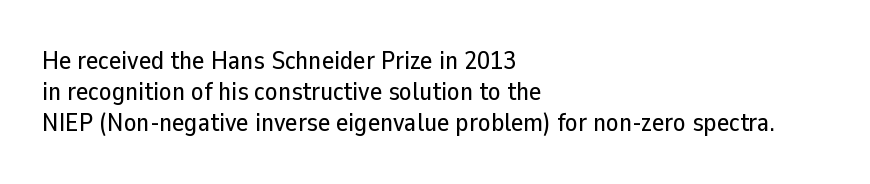
{"italic": "no", "underline": "no", "align": "left", "line_spacing_ratio": 1.2, "letter_spacing": "normal", "letter_spacing_em": 0.0, "glyph_px": 26}
